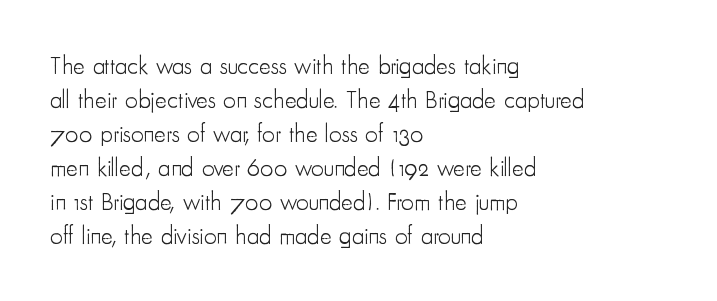
Q: Is the text bold? A: No.
Q: Is the text italic (slanted)? A: No, it is upright.
Q: Is the text underlined? A: No.
Q: How is the paragraph aligned? A: Left-aligned.
Q: Is the spacing between letters normal or unusually wide? A: Normal.
Q: Is the spacing between lines tight, normal or loose? A: Normal.
